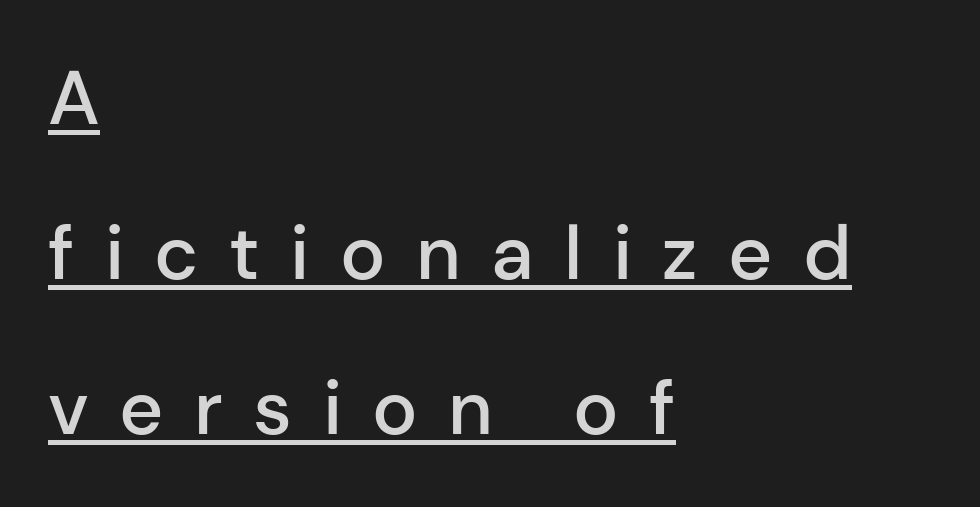
Note the varied advance widths — an 'i' is clearly narrower than an 'm'. Every character sits straight up, as roman type does. These lines stack with their left ends in a neat column. Successive baselines arrive slowly, with a big drop between each.
